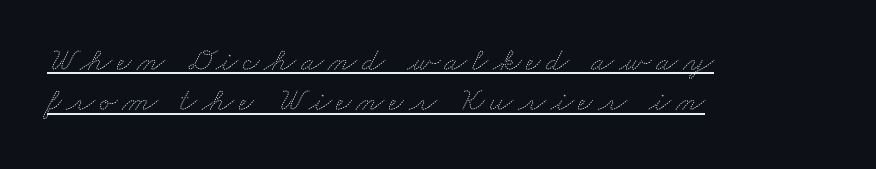
Q: Is the text bold? A: No.
Q: Is the text underlined? A: Yes.
Q: How is the paragraph aligned? A: Left-aligned.
Q: Width (condensed, normal, or wide)? A: Wide.
Q: Stroke contrast? A: Medium.
Q: x-height? A: Small.
Q: Monospaced? A: No.
